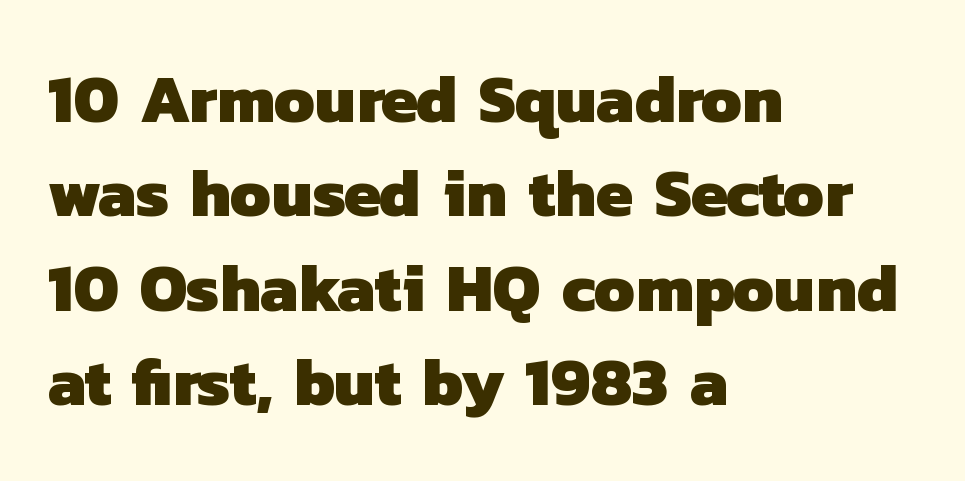
Students, observe: this is what conventionally led text looks like. Classification — sans serif. Inter-character spacing is left at the font's built-in metrics. The setting favours the left margin, as ordinary paragraphs usually do.
